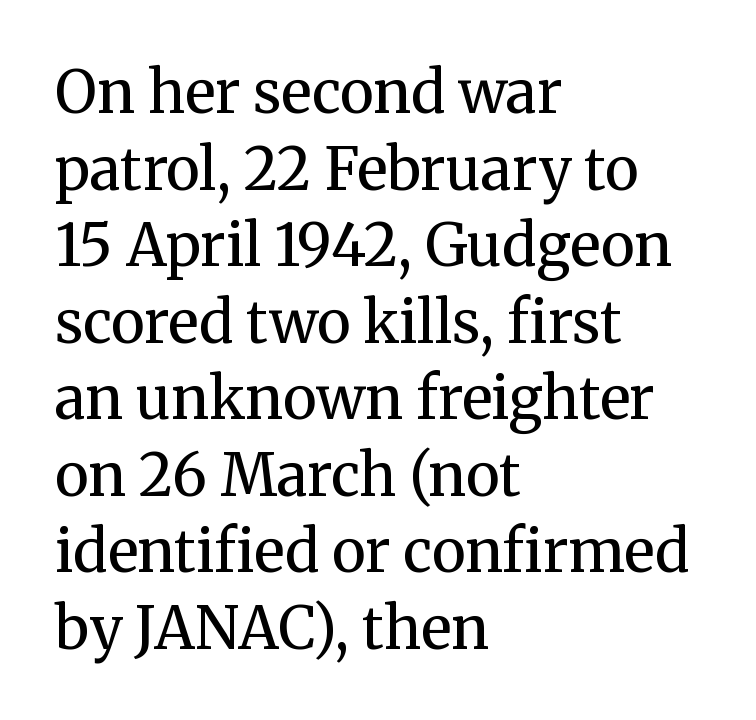
Q: Is the text bold? A: No.
Q: Is the text italic (slanted)? A: No, it is upright.
Q: Is the typeface a serif or a sans-serif typeface? A: Serif.
Q: Is the text underlined? A: No.
Q: How is the paragraph aligned? A: Left-aligned.
Q: Is the spacing between letters normal or unusually wide? A: Normal.
Q: Is the spacing between lines tight, normal or loose? A: Normal.
Q: Width (condensed, normal, or wide)? A: Normal.
Q: Stroke contrast? A: Medium.
Q: x-height? A: Medium.
Q: Monospaced? A: No.
